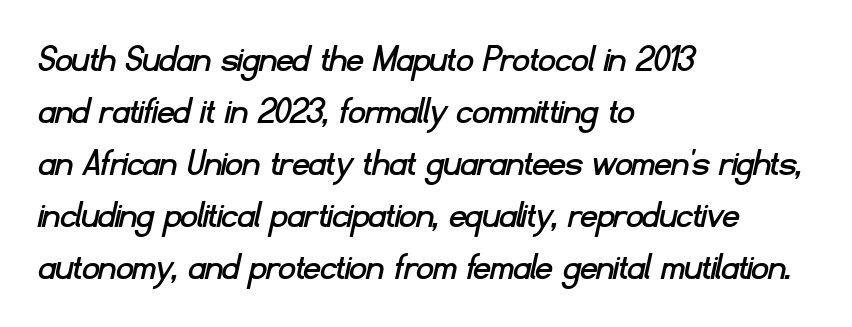
Q: Is the typeface a serif or a sans-serif typeface? A: Sans-serif.
Q: Is the text underlined? A: No.
Q: How is the paragraph aligned? A: Left-aligned.
Q: Is the spacing between letters normal or unusually wide? A: Normal.
Q: Is the spacing between lines tight, normal or loose? A: Normal.
Q: Width (condensed, normal, or wide)? A: Normal.
Q: Stroke contrast? A: Low.
Q: x-height? A: Small.
Q: Monospaced? A: No.
